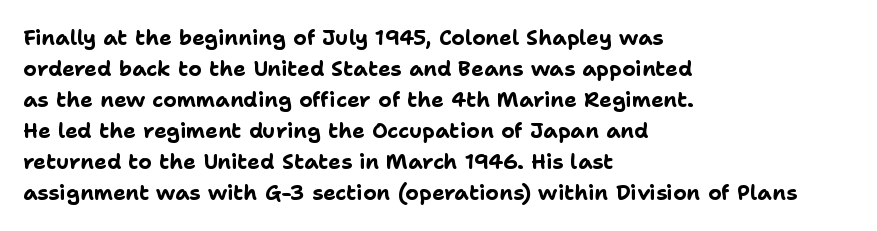
The image shows 21 px bold type, upright; set left-aligned, normal line spacing (1.48x), normal letter spacing, not underlined.
